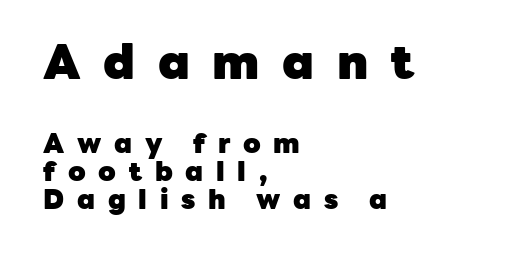
Q: Is the text bold? A: Yes.
Q: Is the text italic (slanted)? A: No, it is upright.
Q: Is the typeface a serif or a sans-serif typeface? A: Sans-serif.
Q: Is the text underlined? A: No.
Q: How is the paragraph aligned? A: Left-aligned.
Q: Is the spacing between letters normal or unusually wide? A: Unusually wide.
Q: Is the spacing between lines tight, normal or loose? A: Tight.
Q: Which block of text is set in a larger size, the first (top) or the second (bottom)? A: The first (top) one.
Q: Width (condensed, normal, or wide)? A: Normal.
Q: Stroke contrast? A: Low.
Q: x-height? A: Medium.
Q: Monospaced? A: No.
